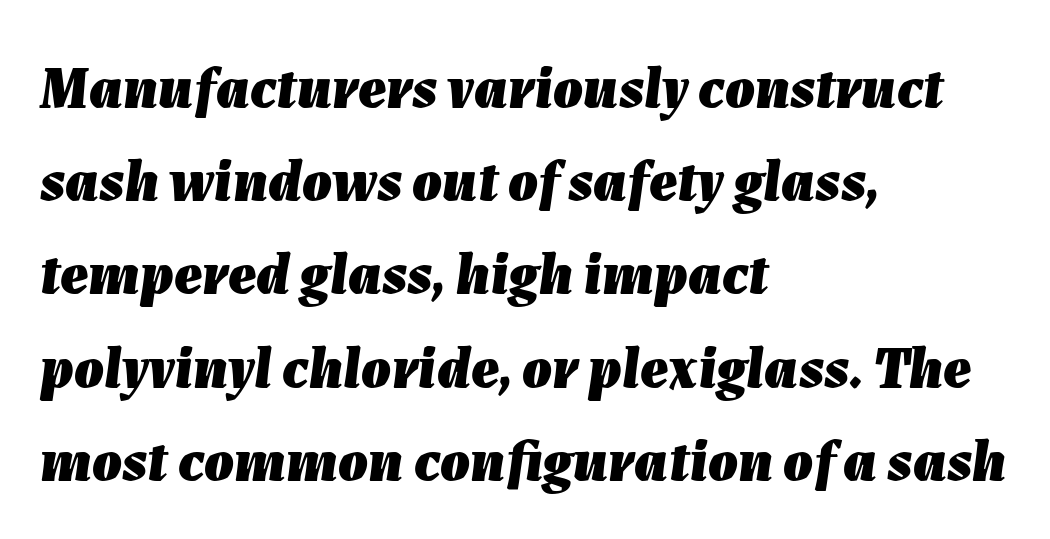
Q: Is the text bold? A: Yes.
Q: Is the text italic (slanted)? A: Yes, it leans right by about 7 degrees.
Q: Is the text underlined? A: No.
Q: How is the paragraph aligned? A: Left-aligned.
Q: Is the spacing between letters normal or unusually wide? A: Normal.
Q: Is the spacing between lines tight, normal or loose? A: Normal.
Q: Width (condensed, normal, or wide)? A: Normal.
Q: Stroke contrast? A: Low.
Q: x-height? A: Medium.
Q: Monospaced? A: No.
